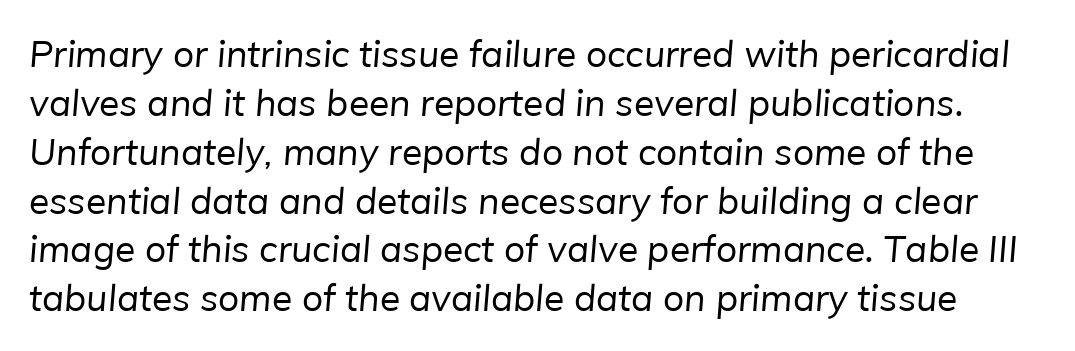
{"serif": "no", "bold": "no", "weight": "regular", "width": "normal", "stroke_contrast": "low", "x_height": "medium", "monospaced": "no", "underline": "no", "line_spacing": "normal", "line_spacing_ratio": 1.32, "letter_spacing": "normal", "letter_spacing_em": 0.0, "glyph_px": 37}
